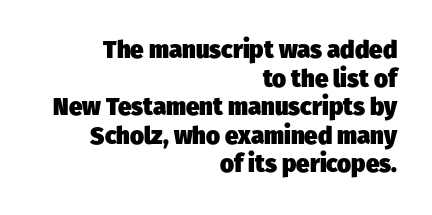
{"bold": "yes", "underline": "no", "align": "right", "line_spacing_ratio": 1.19, "letter_spacing": "normal", "letter_spacing_em": 0.0, "glyph_px": 24}
